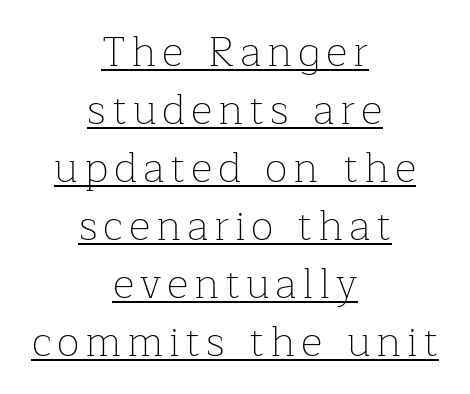
Q: Is the text bold? A: No.
Q: Is the text italic (slanted)? A: No, it is upright.
Q: Is the typeface a serif or a sans-serif typeface? A: Serif.
Q: Is the text underlined? A: Yes.
Q: How is the paragraph aligned? A: Centered.
Q: Is the spacing between lines tight, normal or loose? A: Normal.
Q: Width (condensed, normal, or wide)? A: Normal.
Q: Stroke contrast? A: Low.
Q: x-height? A: Medium.
Q: Monospaced? A: No.
